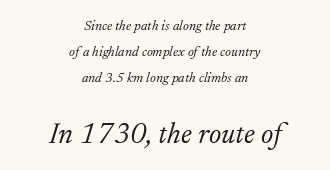
Caption: upper text group reduced, lower text group enlarged. The face looks like a standard text weight, possibly lighter. A typesetter would mark this as italic. Looks like regular typesetting: each glyph gets only the width it needs.
